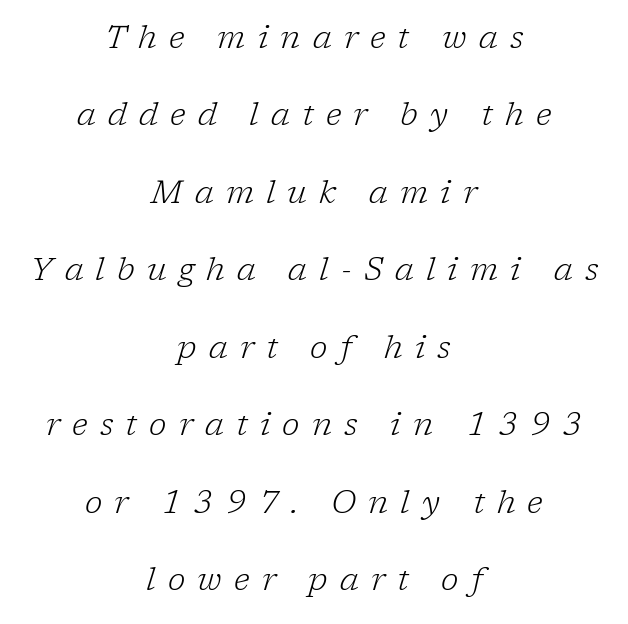
The image shows 32 px light serif type, italic (leaning right); set centered, loose line spacing (2.42x), unusually wide letter spacing (+0.38 em), not underlined; low stroke contrast and a medium x-height.
